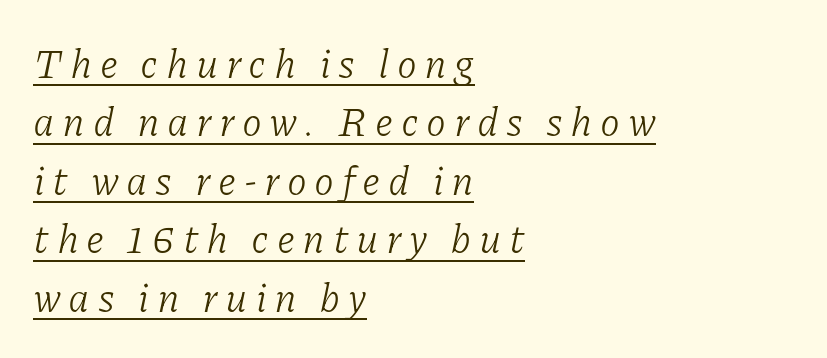
Q: Is the text bold? A: No.
Q: Is the text italic (slanted)? A: Yes, it leans right by about 11 degrees.
Q: Is the typeface a serif or a sans-serif typeface? A: Serif.
Q: Is the text underlined? A: Yes.
Q: How is the paragraph aligned? A: Left-aligned.
Q: Is the spacing between lines tight, normal or loose? A: Normal.
Q: Width (condensed, normal, or wide)? A: Normal.
Q: Stroke contrast? A: Low.
Q: x-height? A: Medium.
Q: Monospaced? A: No.
